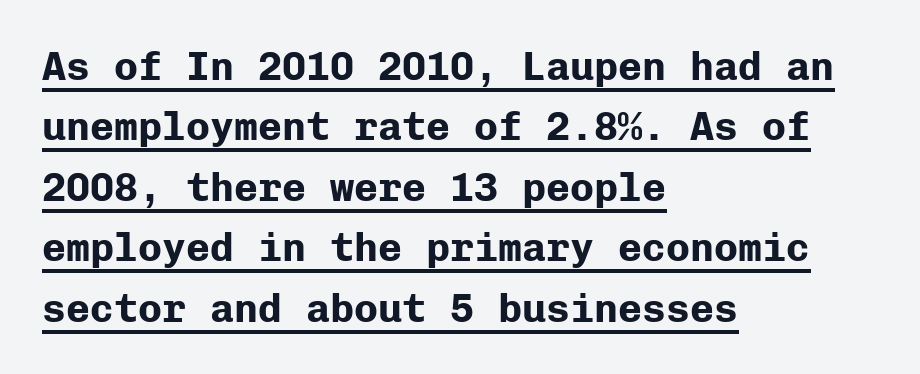
The image shows 40 px bold sans-serif type, upright, monospaced; set left-aligned, normal line spacing (1.51x), normal letter spacing, underlined; low stroke contrast and a medium x-height.
